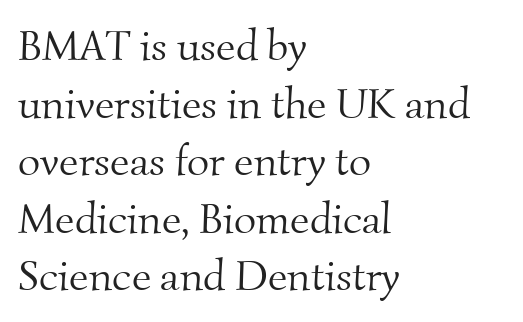
Q: Is the text bold? A: No.
Q: Is the typeface a serif or a sans-serif typeface? A: Serif.
Q: Is the text underlined? A: No.
Q: How is the paragraph aligned? A: Left-aligned.
Q: Is the spacing between letters normal or unusually wide? A: Normal.
Q: Is the spacing between lines tight, normal or loose? A: Normal.
Q: Width (condensed, normal, or wide)? A: Normal.
Q: Stroke contrast? A: Medium.
Q: x-height? A: Small.
Q: Monospaced? A: No.
